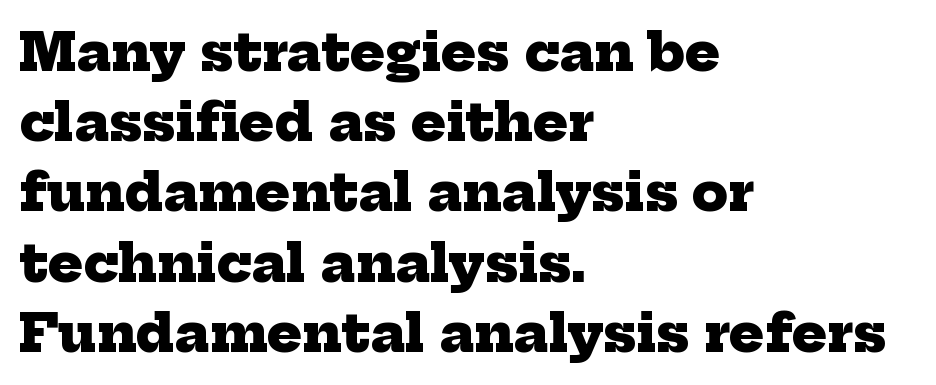
Q: Is the text bold? A: Yes.
Q: Is the typeface a serif or a sans-serif typeface? A: Serif.
Q: Is the text underlined? A: No.
Q: How is the paragraph aligned? A: Left-aligned.
Q: Is the spacing between letters normal or unusually wide? A: Normal.
Q: Is the spacing between lines tight, normal or loose? A: Normal.
Q: Width (condensed, normal, or wide)? A: Normal.
Q: Stroke contrast? A: Low.
Q: x-height? A: Medium.
Q: Monospaced? A: No.
